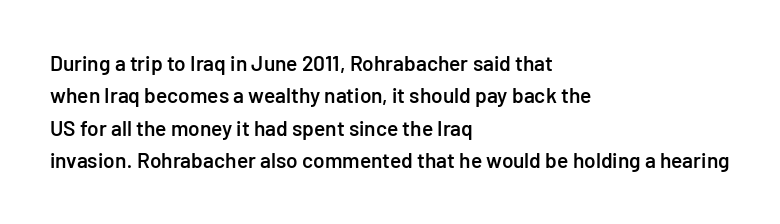
Q: Is the text bold? A: Semi-bold.
Q: Is the text italic (slanted)? A: No, it is upright.
Q: Is the text underlined? A: No.
Q: How is the paragraph aligned? A: Left-aligned.
Q: Is the spacing between letters normal or unusually wide? A: Normal.
Q: Is the spacing between lines tight, normal or loose? A: Normal.
